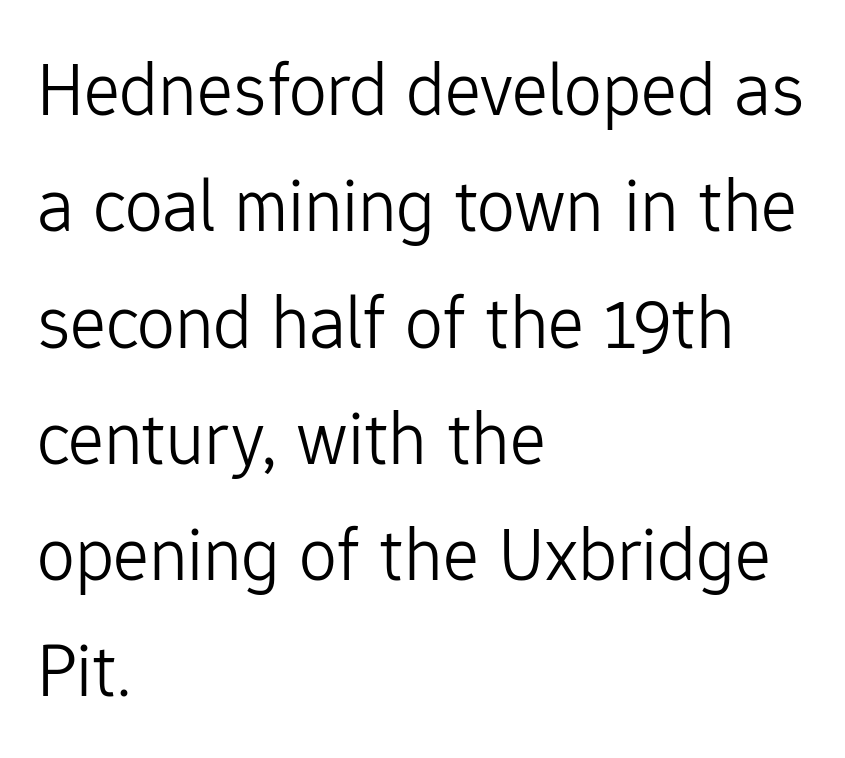
Classification — sans serif. The cut favours lightness, reaching ordinary text weight at its darkest. The specimen omits any rule beneath the text block's lines. Where is the straight margin? On the left.
